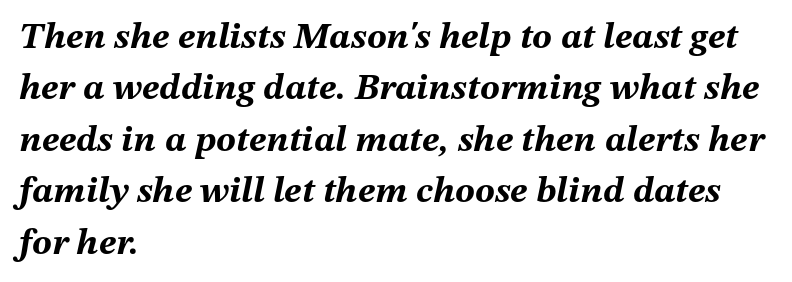
Q: Is the text bold? A: Yes.
Q: Is the text italic (slanted)? A: Yes, it leans right by about 12 degrees.
Q: Is the text underlined? A: No.
Q: How is the paragraph aligned? A: Left-aligned.
Q: Is the spacing between letters normal or unusually wide? A: Normal.
Q: Is the spacing between lines tight, normal or loose? A: Normal.
Q: Width (condensed, normal, or wide)? A: Normal.
Q: Stroke contrast? A: Medium.
Q: x-height? A: Medium.
Q: Monospaced? A: No.
